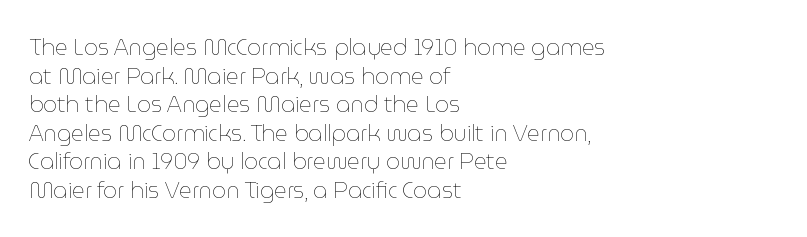
{"italic": "no", "bold": "no", "underline": "no", "align": "left", "line_spacing": "normal", "line_spacing_ratio": 1.3, "letter_spacing": "normal", "letter_spacing_em": 0.0, "glyph_px": 22}
